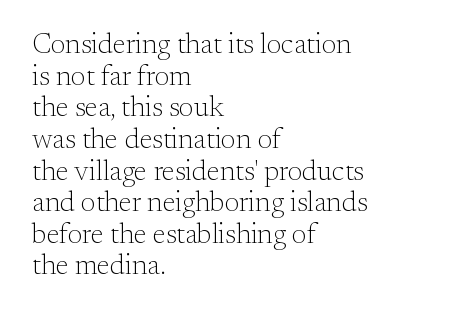
{"serif": "yes", "italic": "no", "bold": "no", "weight": "light", "width": "normal", "stroke_contrast": "medium", "x_height": "small", "monospaced": "no", "underline": "no", "align": "left", "line_spacing": "tight", "line_spacing_ratio": 1.13, "letter_spacing": "normal", "letter_spacing_em": 0.0, "glyph_px": 28}
